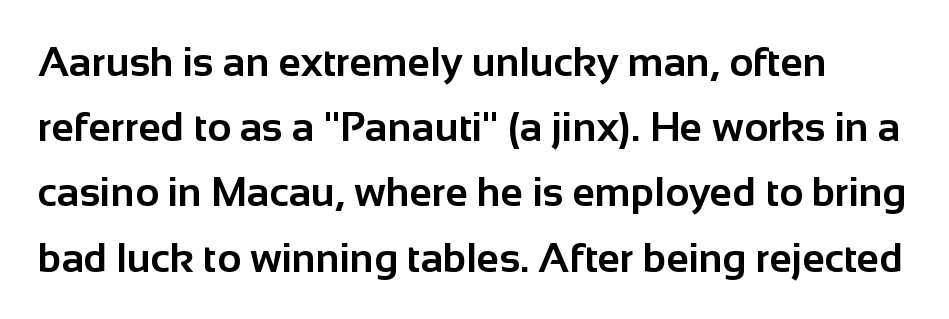
The image shows 41 px bold sans-serif type, upright; set normal line spacing (1.59x), normal letter spacing, not underlined; low stroke contrast and a medium x-height.
